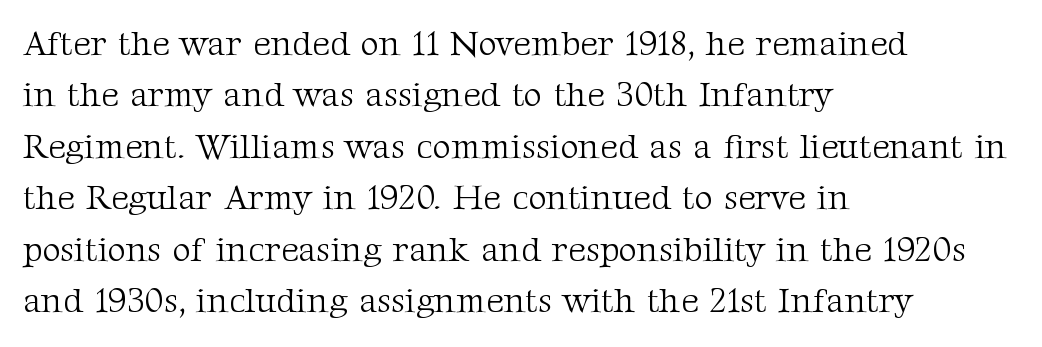
{"serif": "yes", "italic": "no", "bold": "no", "weight": "light", "width": "normal", "stroke_contrast": "medium", "x_height": "medium", "monospaced": "no", "underline": "no", "align": "left", "line_spacing": "normal", "line_spacing_ratio": 1.47, "letter_spacing": "normal", "letter_spacing_em": 0.0, "glyph_px": 35}
